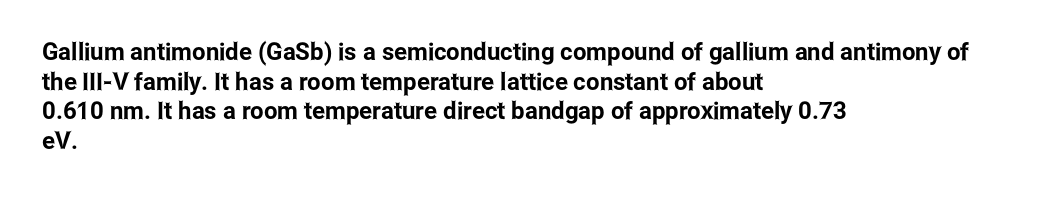
Q: Is the text italic (slanted)? A: No, it is upright.
Q: Is the text underlined? A: No.
Q: How is the paragraph aligned? A: Left-aligned.
Q: Is the spacing between letters normal or unusually wide? A: Normal.
